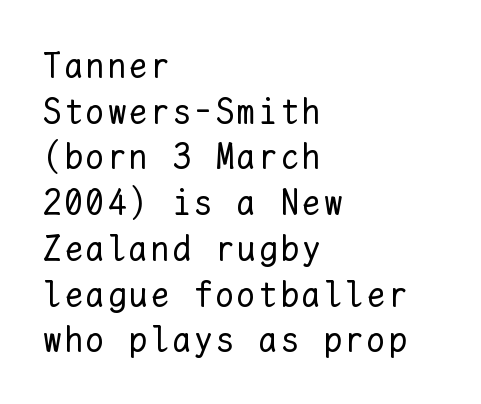
Plain, unruled lines of type. Every character here occupies the same horizontal width, giving the sample a typewriter-like rhythm. Caption: multi-line text, flush left, ragged right. On a weight scale, this lands at 450 or below. In terms of posture, this sample is upright. One glance says typical: line gaps are just what's usual.
